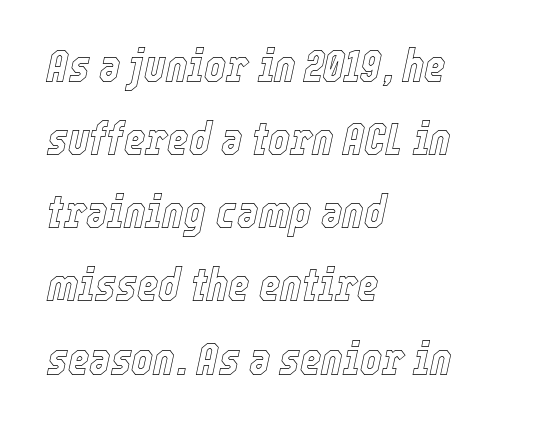
{"italic": "yes", "lean": "right", "slant_degrees": 12, "width": "condensed", "x_height": "medium", "monospaced": "no", "underline": "no", "align": "left", "line_spacing": "normal", "line_spacing_ratio": 1.59, "letter_spacing": "normal", "letter_spacing_em": 0.0, "glyph_px": 46}
